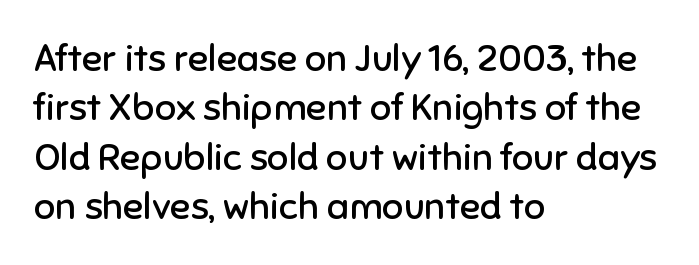
The image shows 38 px regular-weight sans-serif type, upright; set left-aligned, normal line spacing (1.3x), normal letter spacing, not underlined; low stroke contrast and a medium x-height.
